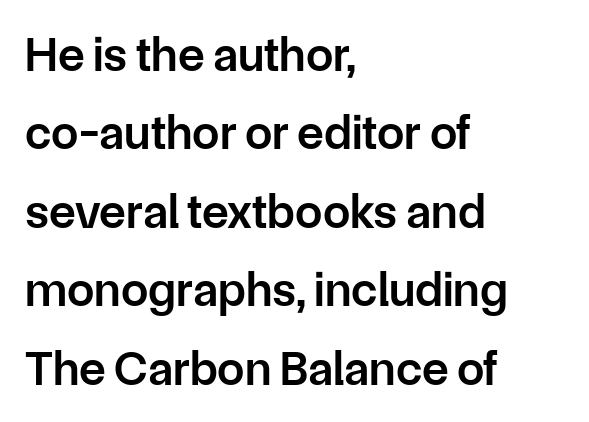
Q: Is the text bold? A: Semi-bold.
Q: Is the text italic (slanted)? A: No, it is upright.
Q: Is the typeface a serif or a sans-serif typeface? A: Sans-serif.
Q: Is the text underlined? A: No.
Q: How is the paragraph aligned? A: Left-aligned.
Q: Is the spacing between letters normal or unusually wide? A: Normal.
Q: Is the spacing between lines tight, normal or loose? A: Normal.
Q: Width (condensed, normal, or wide)? A: Normal.
Q: Stroke contrast? A: Low.
Q: x-height? A: Medium.
Q: Monospaced? A: No.
